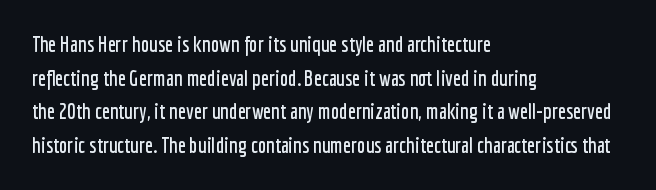
Q: Is the text italic (slanted)? A: No, it is upright.
Q: Is the text underlined? A: No.
Q: How is the paragraph aligned? A: Left-aligned.
Q: Is the spacing between letters normal or unusually wide? A: Normal.
Q: Is the spacing between lines tight, normal or loose? A: Normal.
